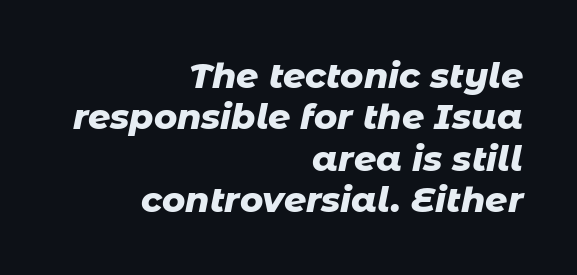
The image shows 35 px heavy type, italic (leaning right); set right-aligned, line spacing 1.18x, normal letter spacing, not underlined; low stroke contrast and a medium x-height.
